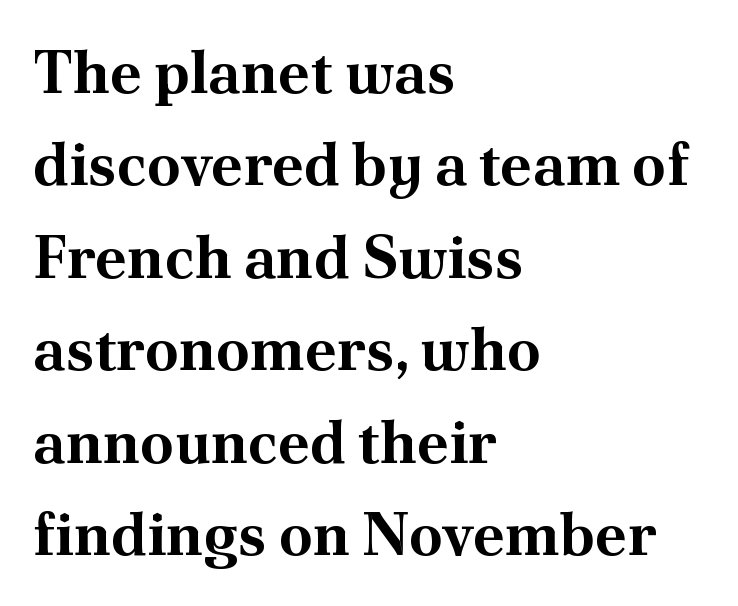
{"serif": "yes", "italic": "no", "bold": "yes", "weight": "bold", "width": "normal", "stroke_contrast": "medium", "x_height": "small", "monospaced": "no", "underline": "no", "align": "left", "line_spacing": "normal", "line_spacing_ratio": 1.54, "letter_spacing": "normal", "letter_spacing_em": 0.0, "glyph_px": 60}
